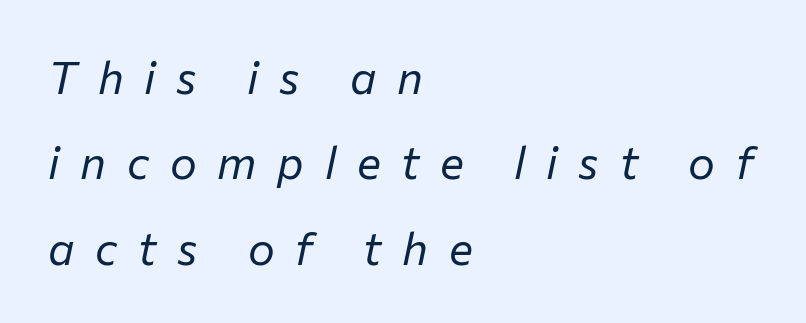
The image shows 45 px regular-weight type, italic (leaning right); set left-aligned, loose line spacing (1.9x), unusually wide letter spacing (+0.46 em), not underlined; low stroke contrast and a medium x-height.
